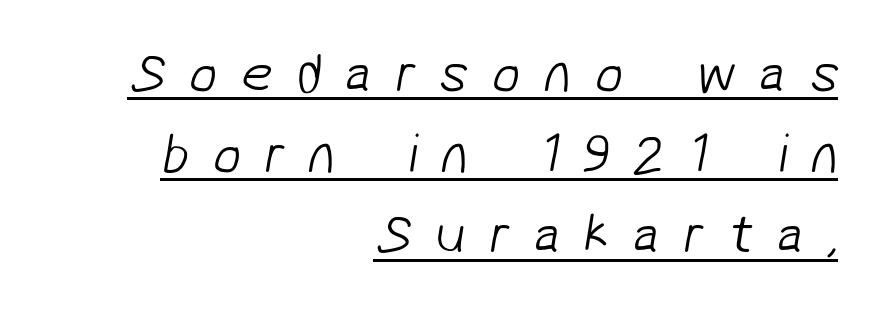
What decoration does the sample have? An underline. The lines sit at an ordinary, default distance from one another. In CSS terms this would be text-align: right. The passage shown has open, widely tracked lettering throughout. This is not heavy type; no bold has been used. Each letter keeps its own natural width here, so spacing adapts to shape.
